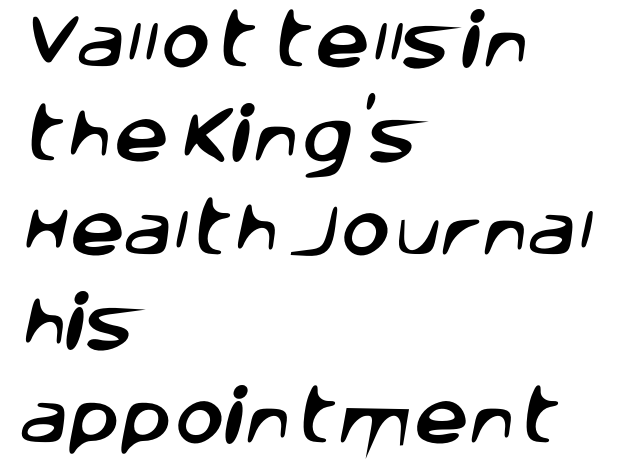
The image shows 61 px sans-serif type; set left-aligned, normal line spacing (1.54x), normal letter spacing, not underlined; low stroke contrast and a large x-height.
